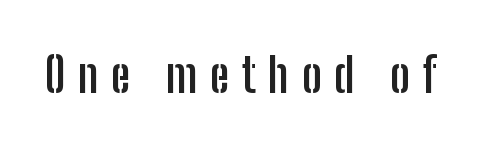
The image shows 48 px semibold, condensed sans-serif type, upright; set unusually wide letter spacing (+0.26 em), not underlined; low stroke contrast and a medium x-height.
